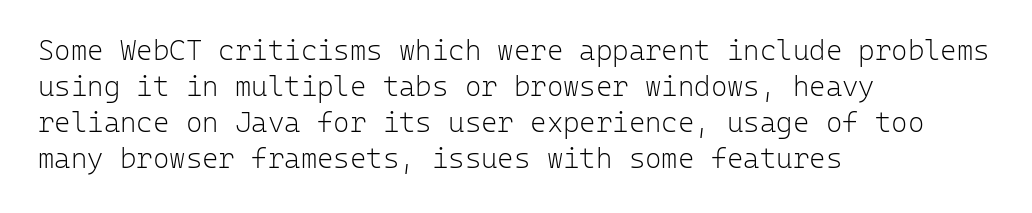
{"serif": "no", "italic": "no", "bold": "no", "weight": "light", "width": "normal", "stroke_contrast": "low", "x_height": "medium", "monospaced": "yes", "underline": "no", "align": "left", "line_spacing": "normal", "line_spacing_ratio": 1.28, "letter_spacing": "normal", "letter_spacing_em": 0.0, "glyph_px": 28}
